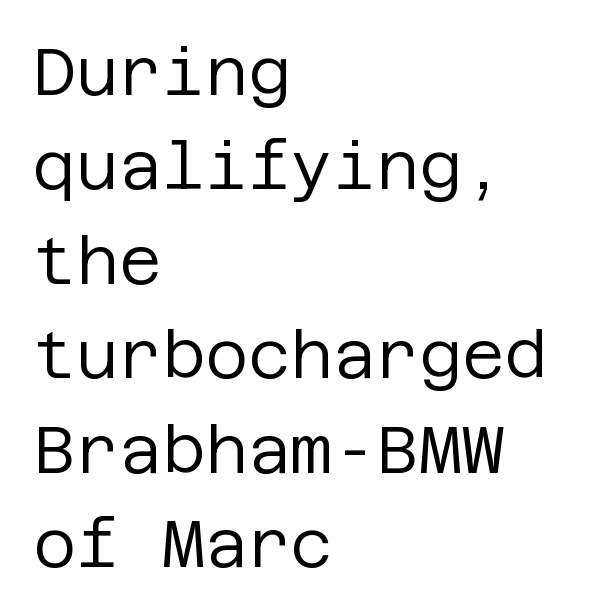
The image shows 66 px regular-weight sans-serif type, upright; set left-aligned, normal line spacing (1.43x), normal letter spacing, not underlined; low stroke contrast and a large x-height.
